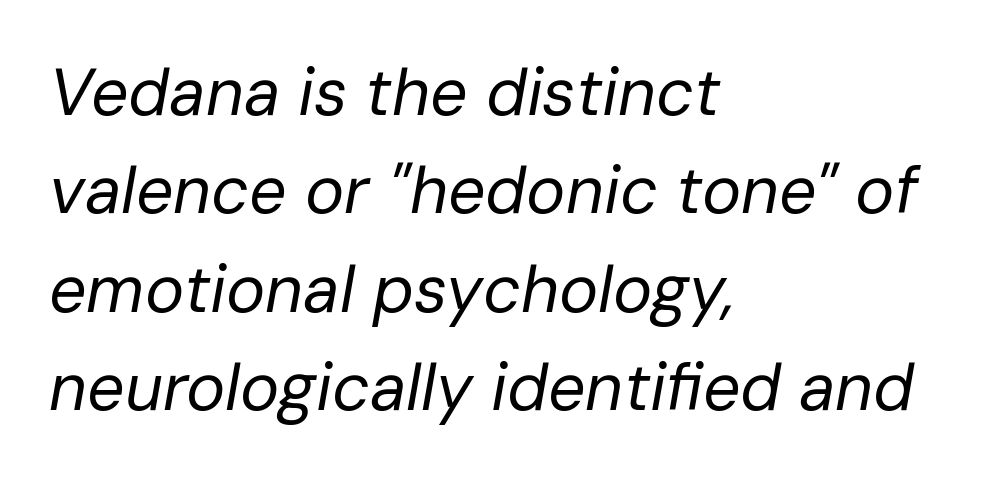
Stems and bowls with no extra thickness — not bold. Casual observation: everything's shoved over to the left. The letters advance in unequal steps, a hallmark of proportional type. Notice how descenders clear the ascenders below comfortably — that's standard leading.
